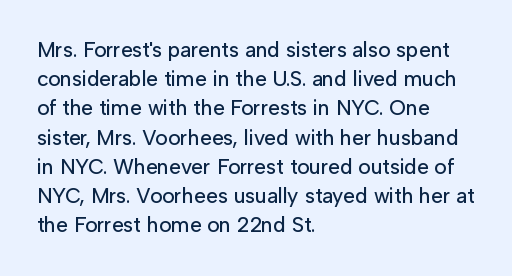
The image shows 21 px text type, upright; set left-aligned, normal line spacing (1.39x), normal letter spacing, not underlined.
